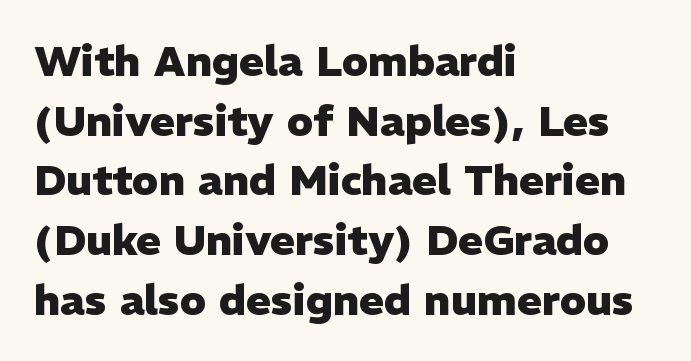
The image shows 42 px heavy sans-serif type, upright; set left-aligned, normal line spacing (1.42x), normal letter spacing, not underlined; low stroke contrast and a medium x-height.
